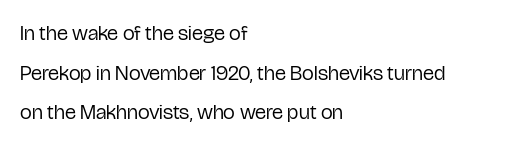
The image shows 21 px text type, upright; set left-aligned, line spacing 1.89x, normal letter spacing, not underlined.
